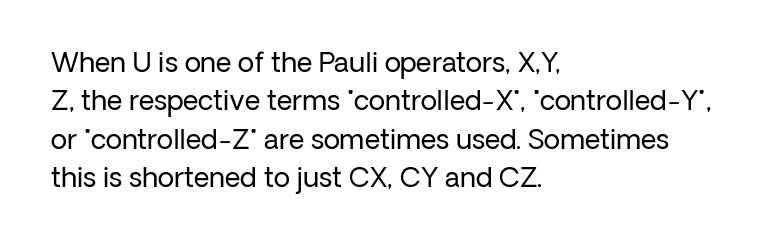
The image shows 27 px text type, upright; set left-aligned, normal line spacing (1.42x), normal letter spacing, not underlined.
